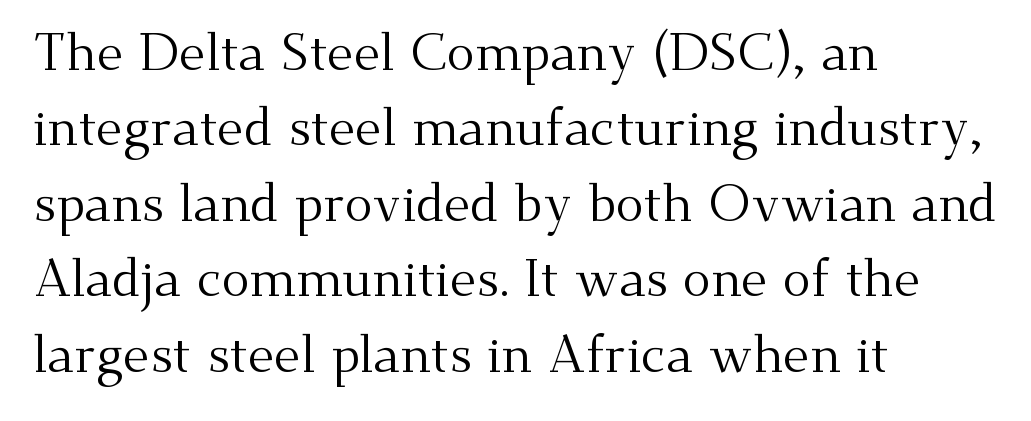
Q: Is the text bold? A: No.
Q: Is the text italic (slanted)? A: No, it is upright.
Q: Is the typeface a serif or a sans-serif typeface? A: Serif.
Q: Is the text underlined? A: No.
Q: How is the paragraph aligned? A: Left-aligned.
Q: Is the spacing between letters normal or unusually wide? A: Normal.
Q: Is the spacing between lines tight, normal or loose? A: Normal.
Q: Width (condensed, normal, or wide)? A: Normal.
Q: Stroke contrast? A: Medium.
Q: x-height? A: Small.
Q: Monospaced? A: No.
